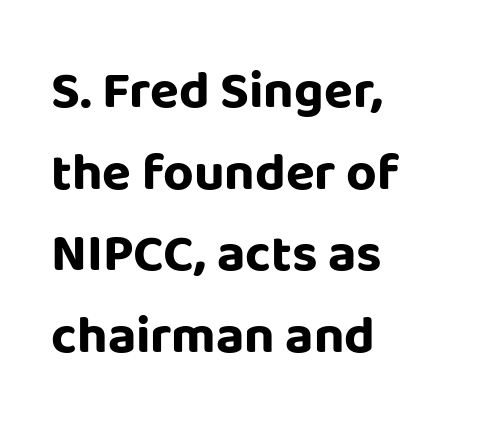
The lines in this sample share a left origin and differ only in where they stop. Quick note: underline off. Inter-character spacing is left at the font's built-in metrics. The rendering uses natural spacing where letterforms have individual widths. It's the straight-up-and-down kind of type.
